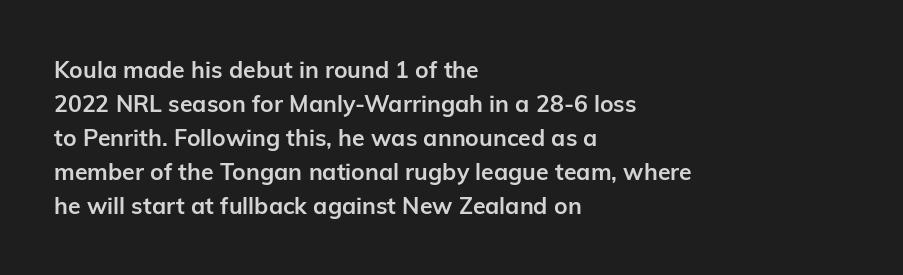
{"italic": "no", "bold": "yes", "underline": "no", "align": "left", "line_spacing": "normal", "line_spacing_ratio": 1.48, "letter_spacing": "normal", "letter_spacing_em": 0.0, "glyph_px": 23}
